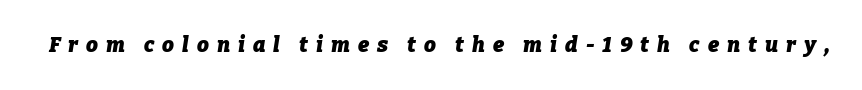
The image shows 21 px bold type, italic (leaning right); set unusually wide letter spacing (+0.38 em), not underlined.
